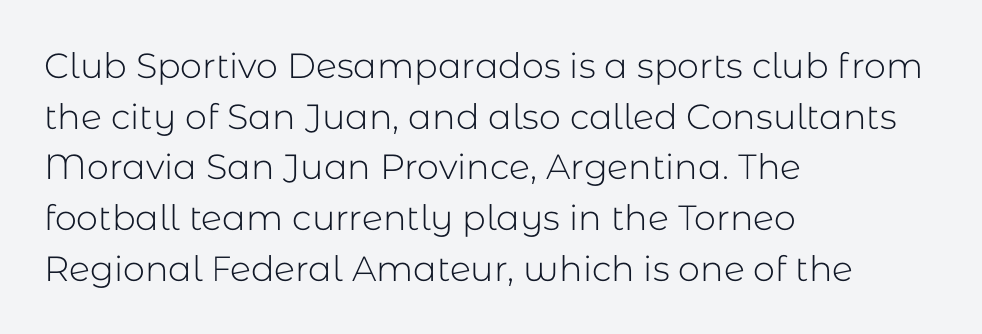
You can tell from the bare stems that sans-serif type was used. Think of a printed novel: that variable character pitch is what you see here. Typeset ragged right — the left edge is the straight one. Tracking here is standard; glyphs follow each other at the usual distance. Rule under the text: the space is simply empty. Is the type heavy? It reads as light-to-regular instead.
